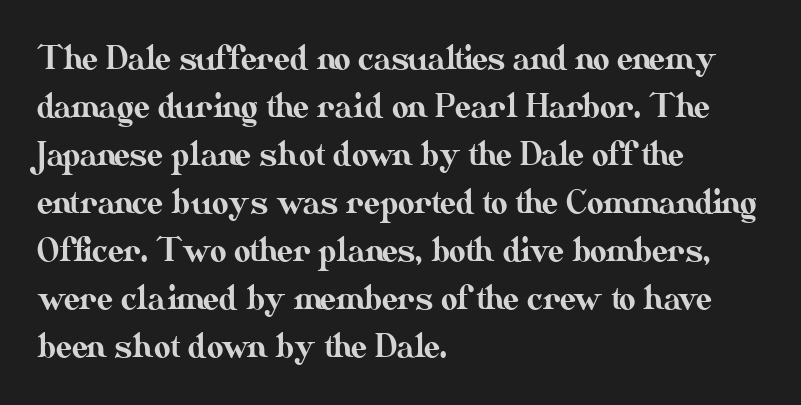
Plain, unruled lines of type. The typesetter chose a ragged-right arrangement here. This sample keeps an unexceptional amount of space between lines. Vertical strokes here are truly vertical. The rendering keeps characters at their native spacing. The passage shown is typed in a proportional face where columns would drift.
